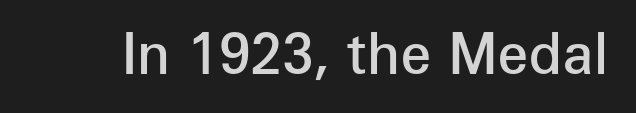
{"serif": "no", "italic": "no", "bold": "semi", "weight": "semibold", "width": "normal", "stroke_contrast": "low", "x_height": "medium", "monospaced": "no", "underline": "no", "letter_spacing": "normal", "letter_spacing_em": 0.0, "glyph_px": 56}
